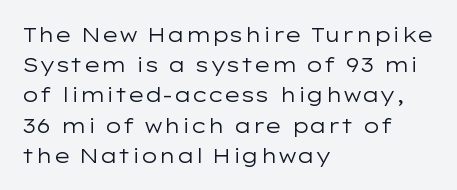
Q: Is the text bold? A: No.
Q: Is the text italic (slanted)? A: No, it is upright.
Q: Is the text underlined? A: No.
Q: How is the paragraph aligned? A: Left-aligned.
Q: Is the spacing between letters normal or unusually wide? A: Normal.
Q: Is the spacing between lines tight, normal or loose? A: Normal.
